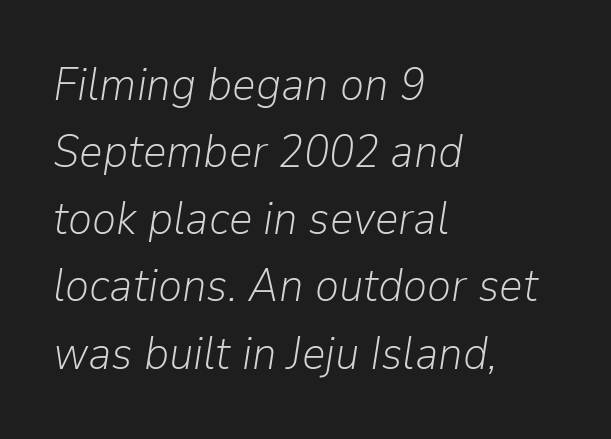
The image shows 46 px light type, italic (leaning right); set left-aligned, normal line spacing (1.46x), normal letter spacing, not underlined; low stroke contrast and a medium x-height.
